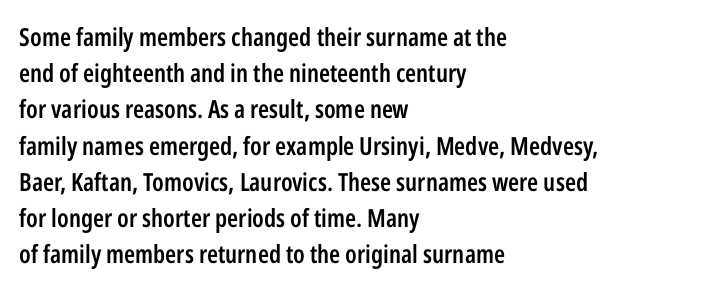
Q: Is the text bold? A: Semi-bold.
Q: Is the text italic (slanted)? A: No, it is upright.
Q: Is the text underlined? A: No.
Q: How is the paragraph aligned? A: Left-aligned.
Q: Is the spacing between letters normal or unusually wide? A: Normal.
Q: Is the spacing between lines tight, normal or loose? A: Normal.
